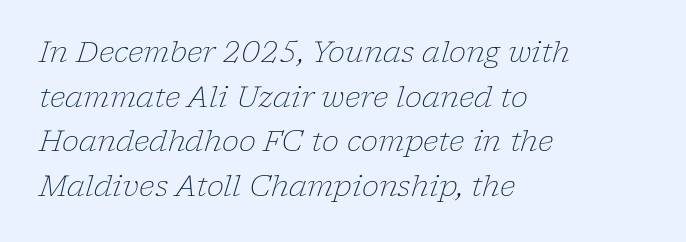
Q: Is the text bold? A: No.
Q: Is the text italic (slanted)? A: Yes, it leans right by about 17 degrees.
Q: Is the typeface a serif or a sans-serif typeface? A: Serif.
Q: Is the text underlined? A: No.
Q: How is the paragraph aligned? A: Left-aligned.
Q: Is the spacing between letters normal or unusually wide? A: Normal.
Q: Is the spacing between lines tight, normal or loose? A: Normal.
Q: Width (condensed, normal, or wide)? A: Normal.
Q: Stroke contrast? A: Low.
Q: x-height? A: Medium.
Q: Monospaced? A: No.
